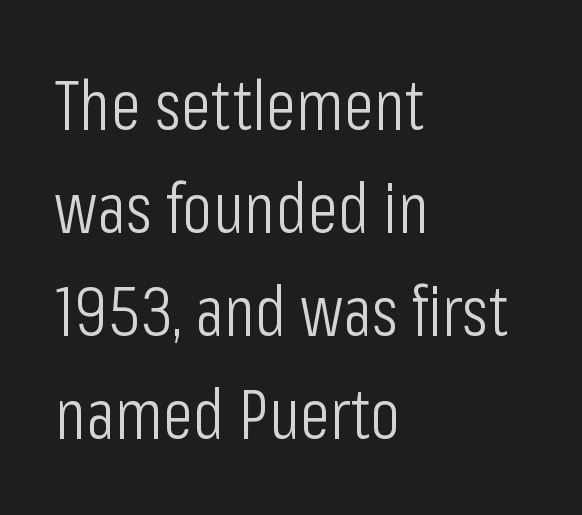
The image shows 70 px light, condensed sans-serif type, upright; set left-aligned, normal line spacing (1.47x), normal letter spacing, not underlined; low stroke contrast and a medium x-height.
